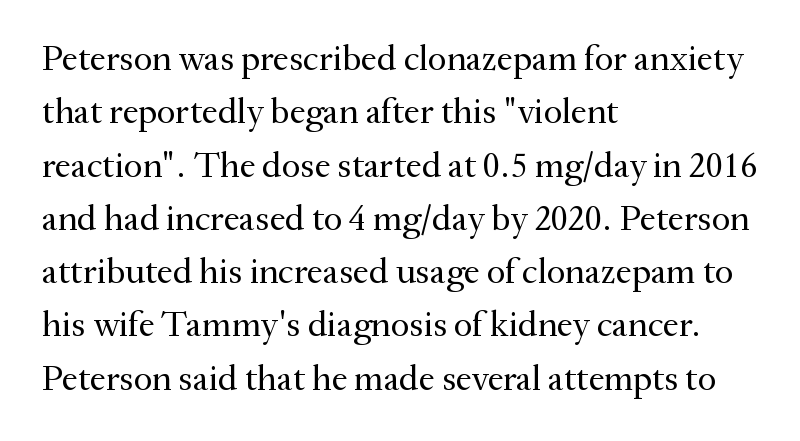
Q: Is the text bold? A: No.
Q: Is the text italic (slanted)? A: No, it is upright.
Q: Is the typeface a serif or a sans-serif typeface? A: Serif.
Q: Is the text underlined? A: No.
Q: How is the paragraph aligned? A: Left-aligned.
Q: Is the spacing between letters normal or unusually wide? A: Normal.
Q: Is the spacing between lines tight, normal or loose? A: Normal.
Q: Width (condensed, normal, or wide)? A: Normal.
Q: Stroke contrast? A: Medium.
Q: x-height? A: Small.
Q: Monospaced? A: No.
